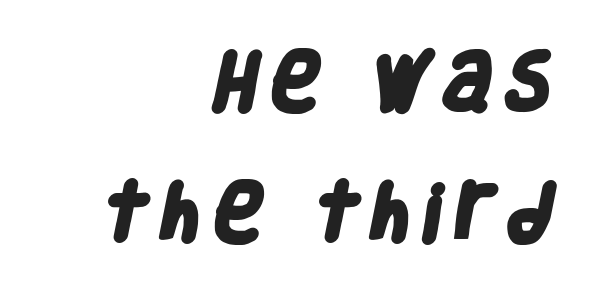
Clear beneath every line of the passage. Strong, thick strokes mark this as bold type. The designer dialed line spacing up above the default. These lines stack with their right ends in a neat column. Note the varied advance widths — an 'i' is clearly narrower than an 'm'.
